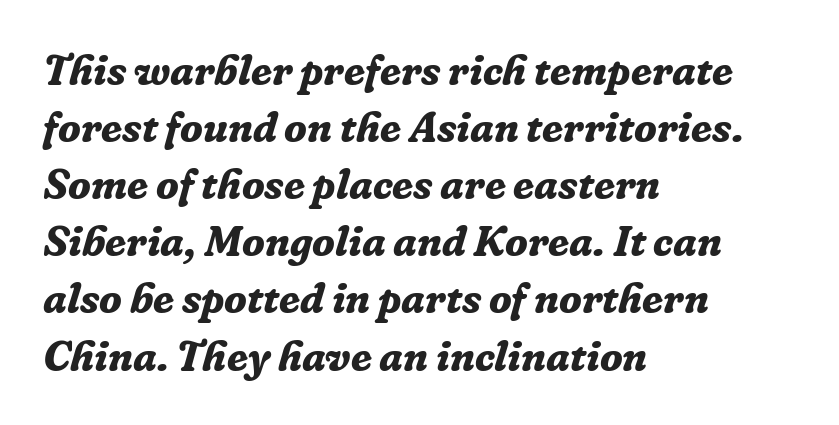
These lines are composed in type with serifs. Students, note that the glyphs here touch the page at normal intervals. Note the varied advance widths — an 'i' is clearly narrower than an 'm'. Each line starts at the same left margin while the right side varies.
